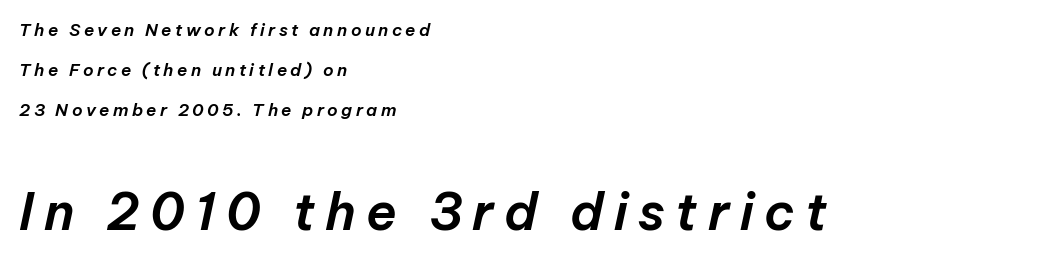
Notice how the passage keeps a crisp vertical edge on the left only. This sample trades compactness for vertical openness between lines. Any mark beneath the type? The region is blank. Spacing verdict: proportional, widths tailored to each character. Is the lower block the larger one? Yes — the lower block carries the bigger type.
